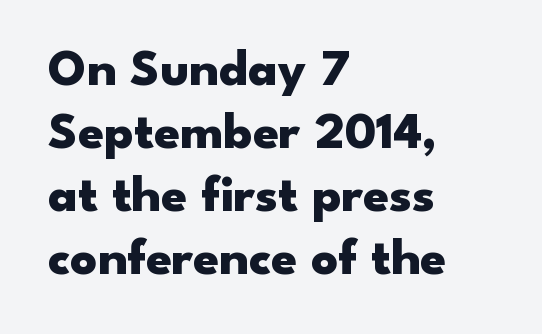
The image shows 52 px heavy, wide sans-serif type, upright; set left-aligned, line spacing 1.21x, normal letter spacing, not underlined; low stroke contrast and a small x-height.
